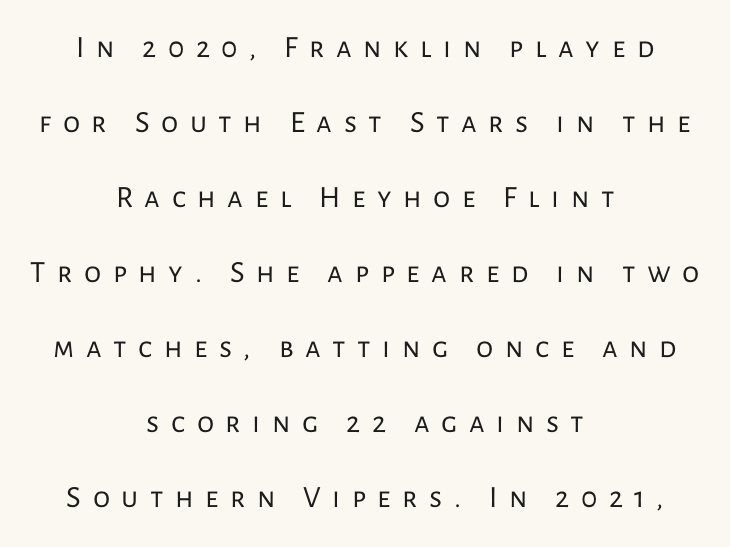
Q: Is the text bold? A: No.
Q: Is the text italic (slanted)? A: No, it is upright.
Q: Is the typeface a serif or a sans-serif typeface? A: Sans-serif.
Q: Is the text underlined? A: No.
Q: How is the paragraph aligned? A: Centered.
Q: Is the spacing between letters normal or unusually wide? A: Unusually wide.
Q: Is the spacing between lines tight, normal or loose? A: Loose.
Q: Width (condensed, normal, or wide)? A: Normal.
Q: Stroke contrast? A: Low.
Q: x-height? A: Medium.
Q: Monospaced? A: No.
